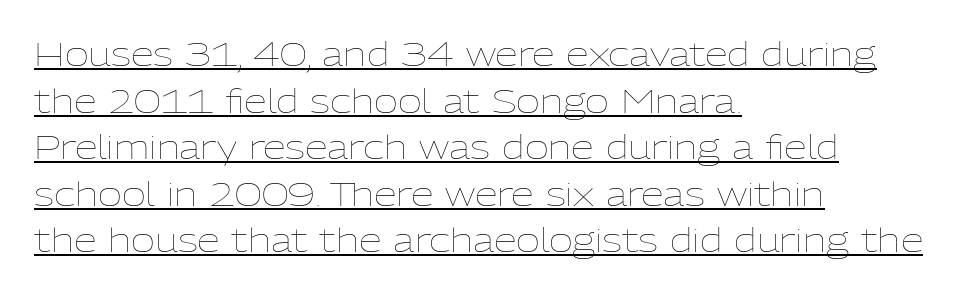
{"italic": "no", "bold": "no", "weight": "thin", "width": "normal", "stroke_contrast": "low", "x_height": "medium", "monospaced": "no", "underline": "yes", "align": "left", "line_spacing": "normal", "line_spacing_ratio": 1.41, "letter_spacing": "normal", "letter_spacing_em": 0.0, "glyph_px": 33}
